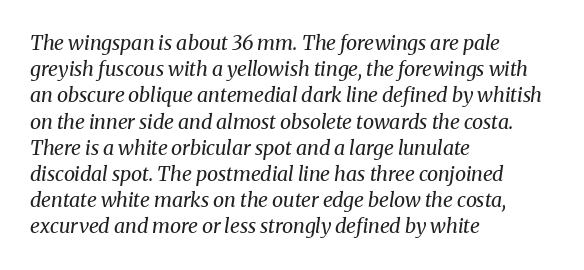
This rendering uses left alignment, leaving the right contour irregular. These lines sit exactly where default settings would place them. The letters look calm and open, with moderate or lighter stems. Notice how the stems are inclined rather than vertical — that's the hallmark of italics. Glyph-to-glyph distance matches everyday printed text. The passage shown is not underscored anywhere.
